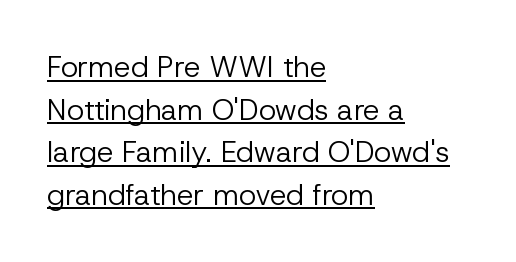
Reading down the block, your eye returns to a fixed left position each line. Stem width sits at or under what a default text font uses. Serif or sans? Sans — the stroke terminals are bare. A roman cut, with each character standing at attention. Is this a fixed-width face? No — the glyphs have proportional, varying widths.
